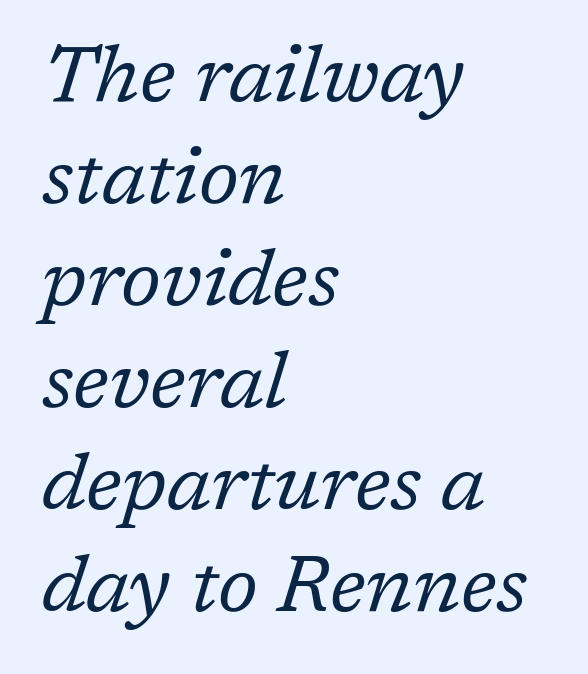
{"serif": "yes", "italic": "yes", "lean": "right", "slant_degrees": 17, "bold": "no", "weight": "regular", "width": "normal", "stroke_contrast": "low", "x_height": "medium", "monospaced": "no", "underline": "no", "align": "left", "line_spacing": "normal", "line_spacing_ratio": 1.29, "letter_spacing": "normal", "letter_spacing_em": 0.0, "glyph_px": 79}
